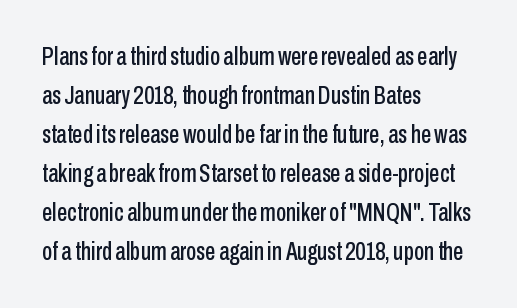
Q: Is the text italic (slanted)? A: No, it is upright.
Q: Is the text underlined? A: No.
Q: How is the paragraph aligned? A: Left-aligned.
Q: Is the spacing between letters normal or unusually wide? A: Normal.
Q: Is the spacing between lines tight, normal or loose? A: Normal.
